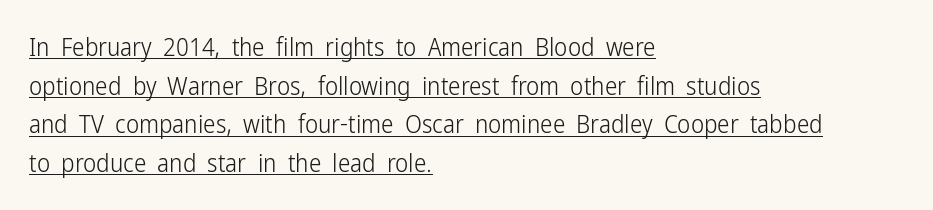
Q: Is the text bold? A: No.
Q: Is the text italic (slanted)? A: No, it is upright.
Q: Is the text underlined? A: Yes.
Q: How is the paragraph aligned? A: Left-aligned.
Q: Is the spacing between letters normal or unusually wide? A: Normal.
Q: Is the spacing between lines tight, normal or loose? A: Normal.
